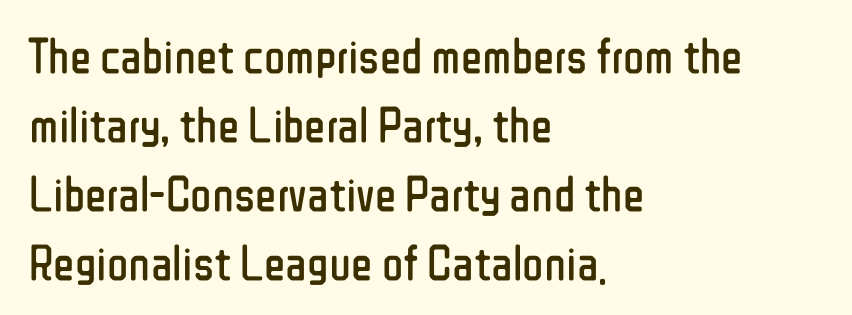
Proportional: the letters do not fall into vertical columns. This sample uses an upright cut, with every glyph sitting square on the baseline. Stroke terminals: plain, sans-serif. Stroke mass is kept to a normal reading level or below. Glyph-to-glyph distance matches everyday printed text.
